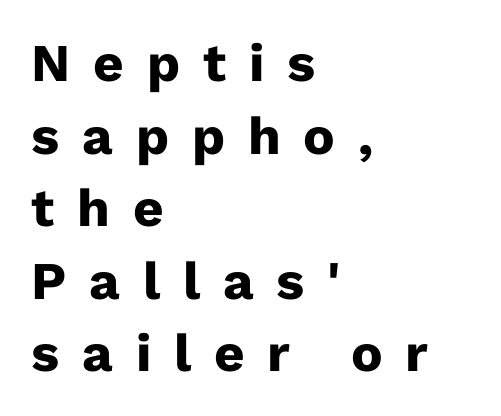
The image shows 53 px heavy sans-serif type, upright; set left-aligned, normal line spacing (1.37x), unusually wide letter spacing (+0.43 em), not underlined; low stroke contrast and a medium x-height.
